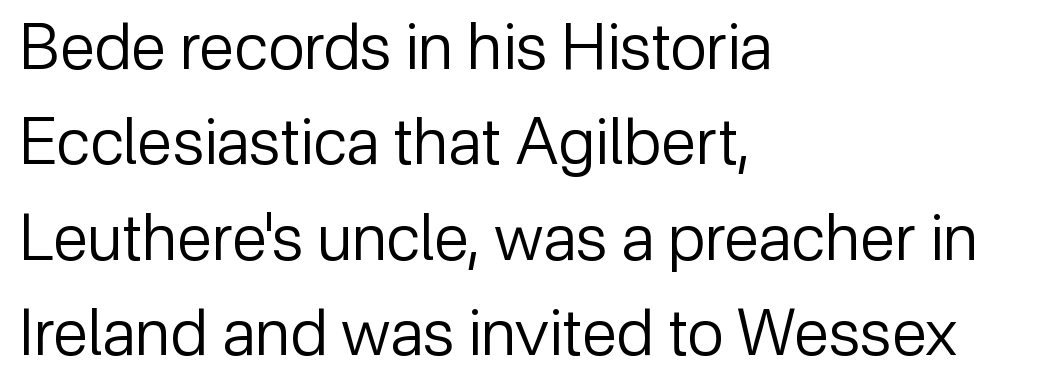
{"serif": "no", "italic": "no", "bold": "no", "weight": "regular", "width": "normal", "stroke_contrast": "low", "x_height": "medium", "monospaced": "no", "underline": "no", "align": "left", "line_spacing": "normal", "line_spacing_ratio": 1.49, "letter_spacing": "normal", "letter_spacing_em": 0.0, "glyph_px": 64}
